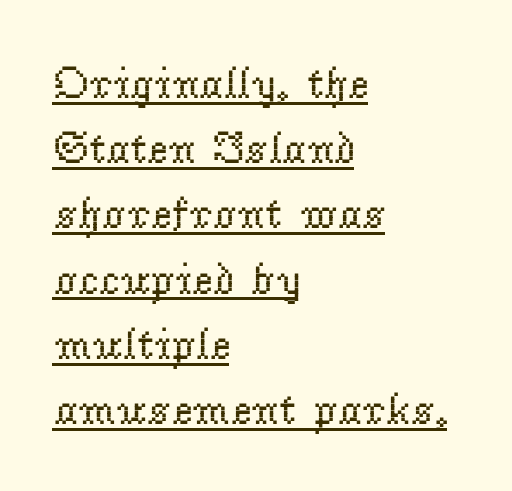
The image shows 45 px regular-weight serif type, upright; set left-aligned, normal line spacing (1.45x), normal letter spacing, underlined; low stroke contrast and a small x-height.
